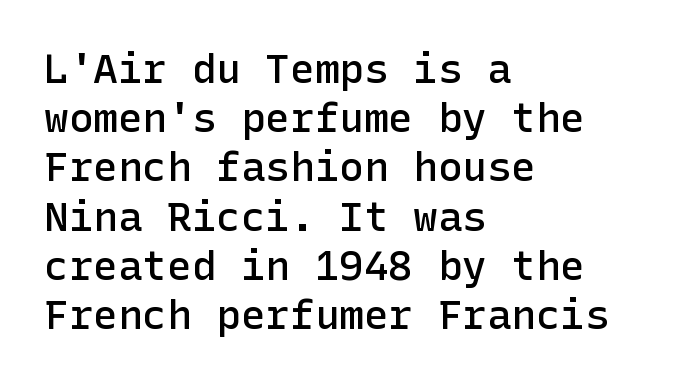
Typesetter's note: demi weight, one step under bold. Between one letter and the next there's only the usual sliver of space. The passage shown is typeset with a sans-serif family. This is the regular roman posture of the typeface.
